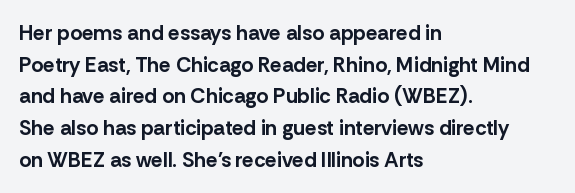
This is roman type, the default non-slanted kind. Observe the ordinary spacing: letters are neighbours, not strangers. The space between consecutive lines is moderate. Leftover space on each line is placed entirely after the last word. The string is rendered with underlining switched off. What weight is shown? A full bold with thick strokes.
